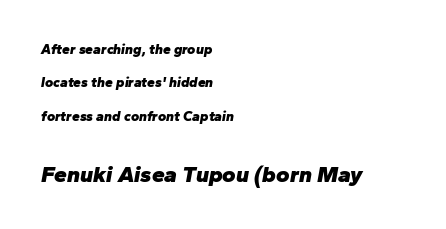
In terms of weight, the rendering is a true, heavy bold. You could fit nearly another row in the gap between these rows. The string is rendered with underlining switched off. The designer gave the closing block more size than the opening block. Emphasis-style slanted type is in use.
